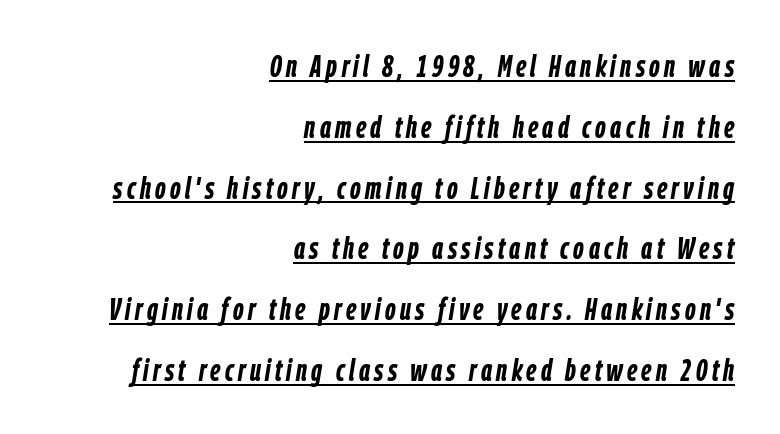
{"italic": "yes", "lean": "right", "slant_degrees": 9, "bold": "yes", "weight": "semibold", "width": "condensed", "stroke_contrast": "low", "x_height": "medium", "monospaced": "no", "underline": "yes", "align": "right", "line_spacing": "loose", "line_spacing_ratio": 1.96, "glyph_px": 31}
